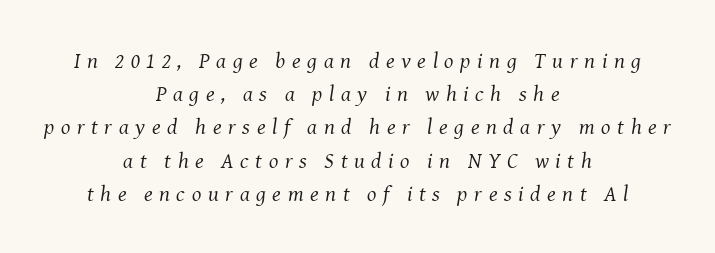
The image shows 22 px text type, italic (leaning right); set centered, normal line spacing (1.51x), unusually wide letter spacing (+0.3 em), not underlined.
